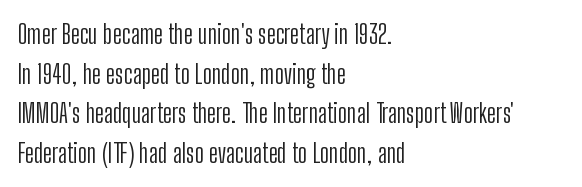
The image shows 26 px text type, upright; set left-aligned, normal line spacing (1.52x), normal letter spacing, not underlined.
